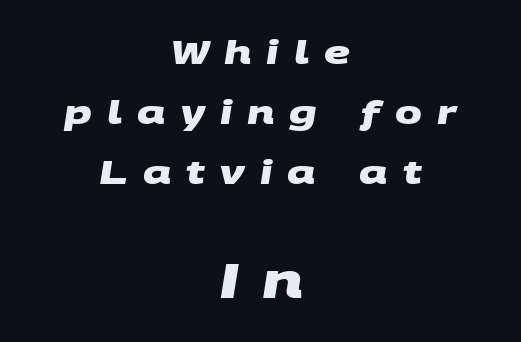
The image shows 48 px heavy, wide sans-serif type; set centered, line spacing 1.87x, unusually wide letter spacing (+0.47 em), not underlined; the second (bottom) block is 1.5x larger; medium stroke contrast and a large x-height.
